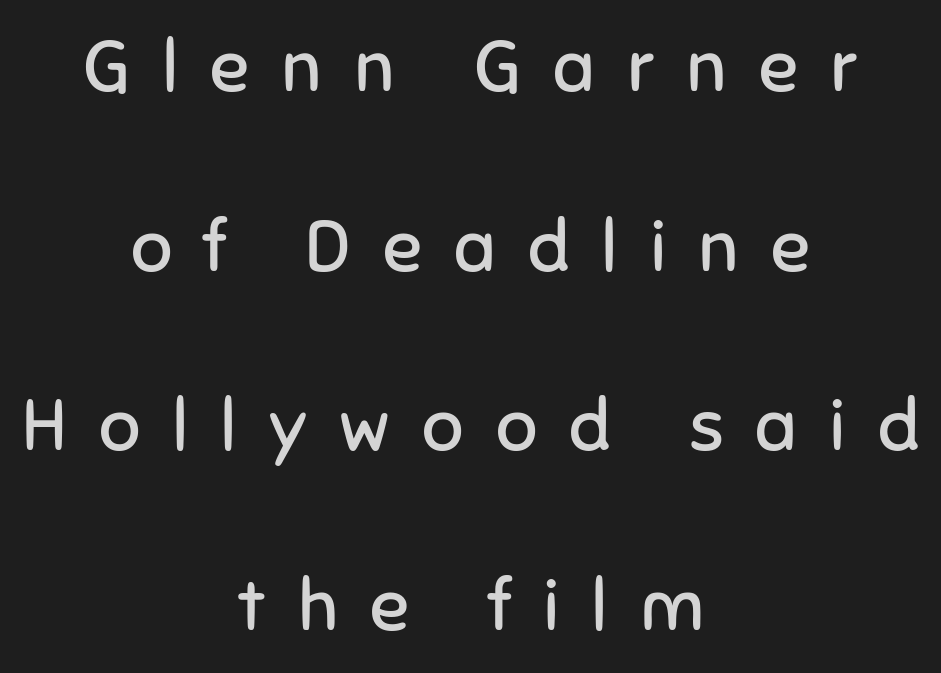
The image shows 73 px regular-weight sans-serif type, upright; set centered, loose line spacing (2.46x), unusually wide letter spacing (+0.44 em), not underlined; low stroke contrast and a medium x-height.
